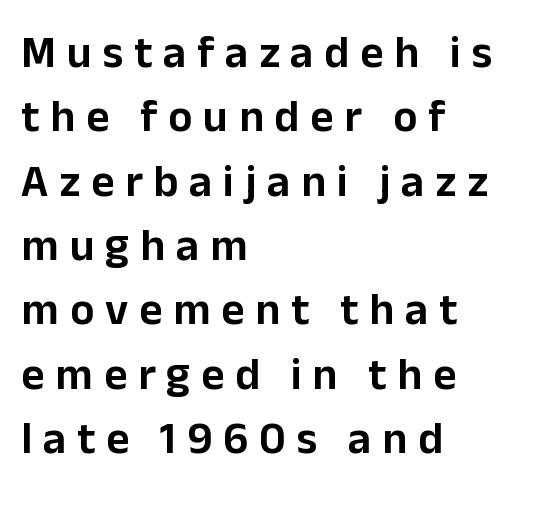
The image shows 45 px sans-serif type, upright; set left-aligned, normal line spacing (1.43x), unusually wide letter spacing (+0.24 em), not underlined; low stroke contrast and a medium x-height.
